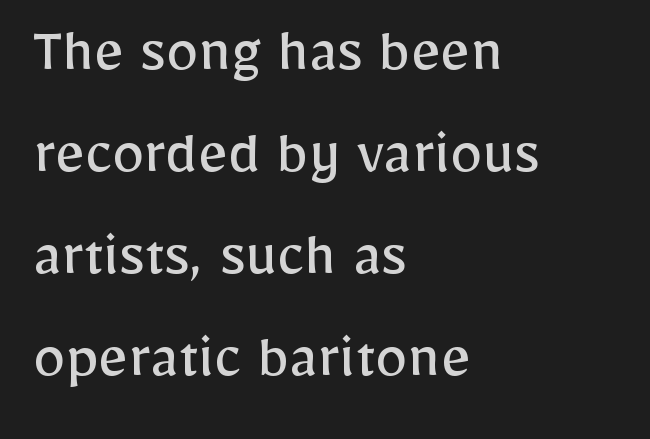
The image shows 65 px regular-weight sans-serif type, upright; set left-aligned, normal line spacing (1.57x), normal letter spacing, not underlined; low stroke contrast and a medium x-height.
